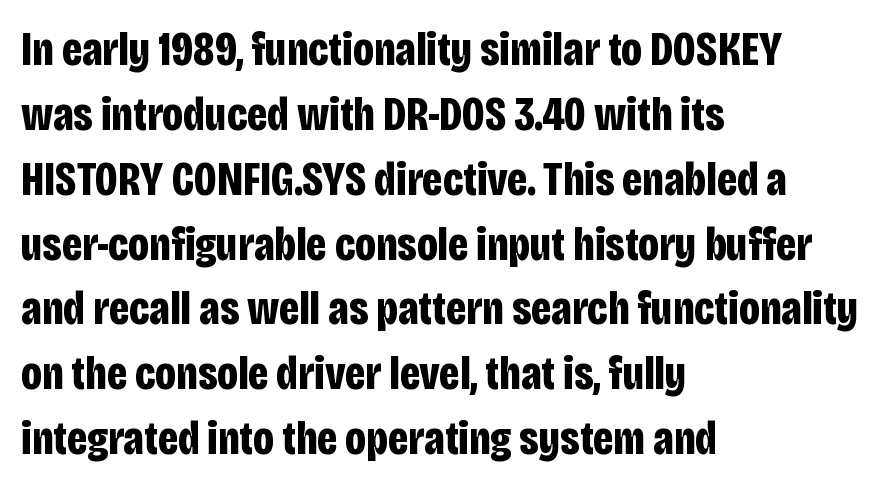
{"serif": "no", "italic": "no", "bold": "yes", "weight": "bold", "width": "condensed", "stroke_contrast": "low", "x_height": "large", "monospaced": "no", "underline": "no", "align": "left", "line_spacing": "normal", "line_spacing_ratio": 1.38, "letter_spacing": "normal", "letter_spacing_em": 0.0, "glyph_px": 47}
